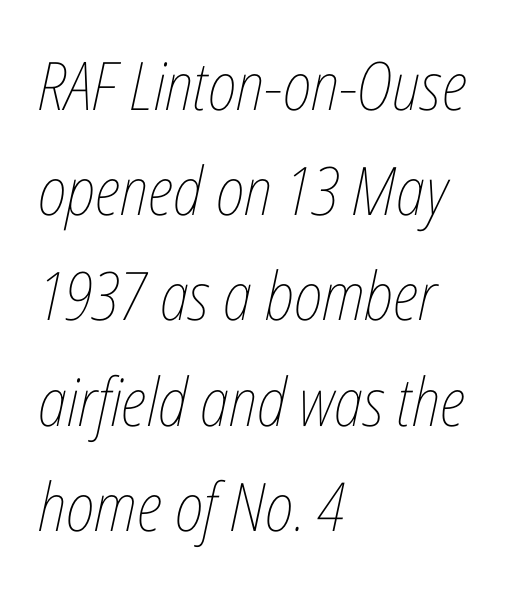
Q: Is the text bold? A: No.
Q: Is the text italic (slanted)? A: Yes, it leans right by about 12 degrees.
Q: Is the text underlined? A: No.
Q: How is the paragraph aligned? A: Left-aligned.
Q: Is the spacing between letters normal or unusually wide? A: Normal.
Q: Is the spacing between lines tight, normal or loose? A: Normal.
Q: Width (condensed, normal, or wide)? A: Condensed.
Q: Stroke contrast? A: Low.
Q: x-height? A: Medium.
Q: Monospaced? A: No.
